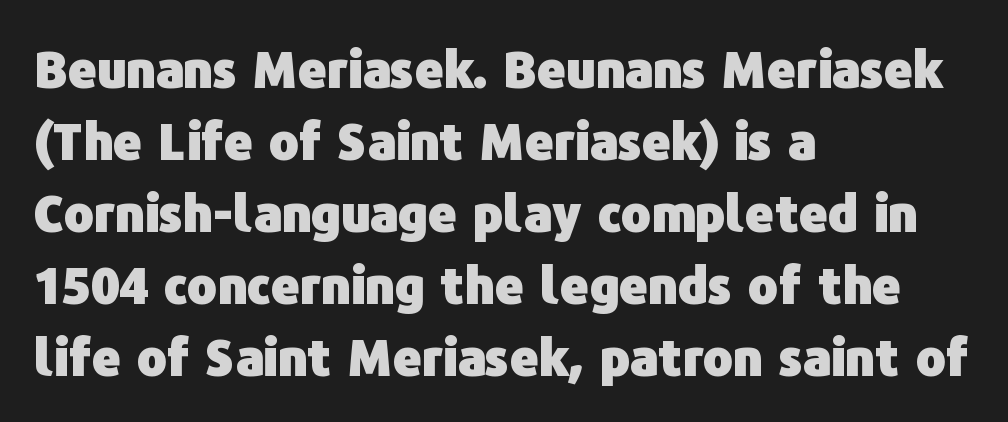
Q: Is the text bold? A: Yes.
Q: Is the text italic (slanted)? A: No, it is upright.
Q: Is the typeface a serif or a sans-serif typeface? A: Sans-serif.
Q: Is the text underlined? A: No.
Q: How is the paragraph aligned? A: Left-aligned.
Q: Is the spacing between letters normal or unusually wide? A: Normal.
Q: Is the spacing between lines tight, normal or loose? A: Normal.
Q: Width (condensed, normal, or wide)? A: Normal.
Q: Stroke contrast? A: Low.
Q: x-height? A: Medium.
Q: Monospaced? A: No.
